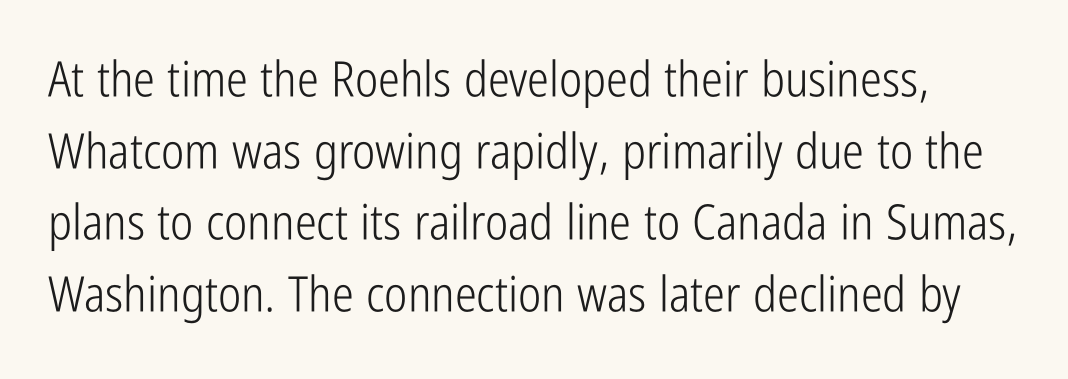
Q: Is the text bold? A: No.
Q: Is the text italic (slanted)? A: No, it is upright.
Q: Is the typeface a serif or a sans-serif typeface? A: Sans-serif.
Q: Is the text underlined? A: No.
Q: Is the spacing between letters normal or unusually wide? A: Normal.
Q: Is the spacing between lines tight, normal or loose? A: Normal.
Q: Width (condensed, normal, or wide)? A: Condensed.
Q: Stroke contrast? A: Low.
Q: x-height? A: Medium.
Q: Monospaced? A: No.
